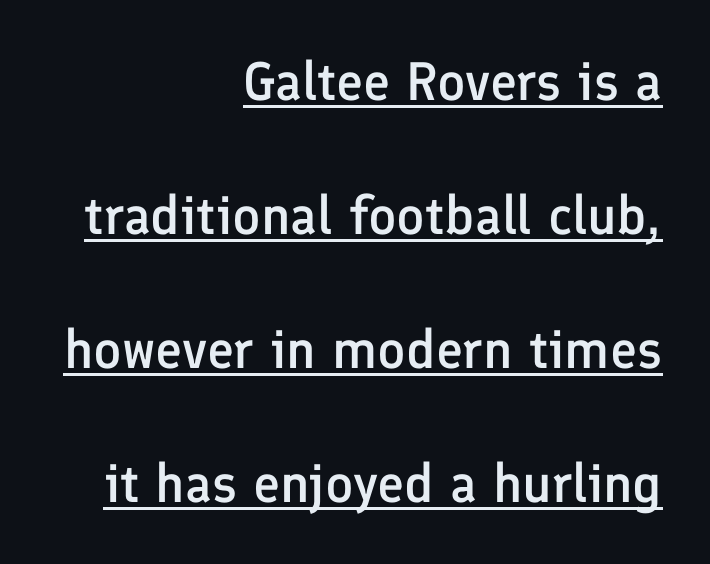
Q: Is the text bold? A: Semi-bold.
Q: Is the text italic (slanted)? A: No, it is upright.
Q: Is the typeface a serif or a sans-serif typeface? A: Sans-serif.
Q: Is the text underlined? A: Yes.
Q: How is the paragraph aligned? A: Right-aligned.
Q: Is the spacing between letters normal or unusually wide? A: Normal.
Q: Is the spacing between lines tight, normal or loose? A: Loose.
Q: Width (condensed, normal, or wide)? A: Normal.
Q: Stroke contrast? A: Low.
Q: x-height? A: Medium.
Q: Monospaced? A: No.
